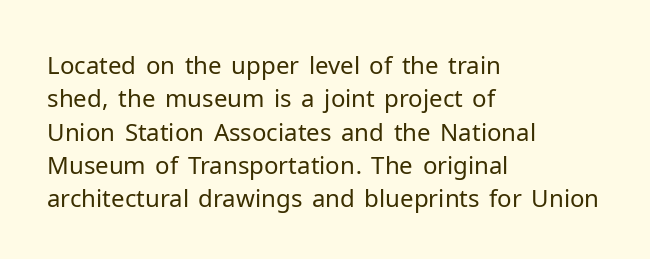
The image shows 24 px text type, upright; set left-aligned, normal line spacing (1.39x), normal letter spacing, not underlined.
